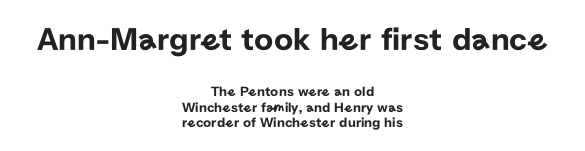
Q: Is the text italic (slanted)? A: No, it is upright.
Q: Is the typeface a serif or a sans-serif typeface? A: Sans-serif.
Q: Is the text underlined? A: No.
Q: How is the paragraph aligned? A: Centered.
Q: Is the spacing between letters normal or unusually wide? A: Normal.
Q: Is the spacing between lines tight, normal or loose? A: Tight.
Q: Which block of text is set in a larger size, the first (top) or the second (bottom)? A: The first (top) one.
Q: Width (condensed, normal, or wide)? A: Normal.
Q: Stroke contrast? A: Low.
Q: x-height? A: Medium.
Q: Monospaced? A: No.
